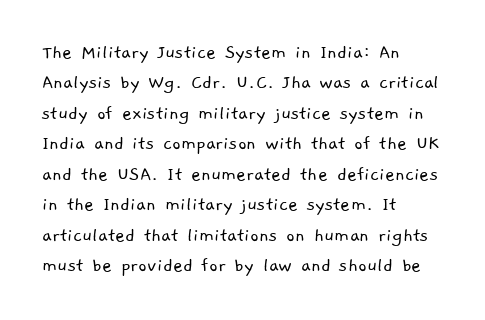
{"bold": "no", "underline": "no", "align": "left", "line_spacing": "normal", "line_spacing_ratio": 1.45, "letter_spacing": "normal", "letter_spacing_em": 0.0, "glyph_px": 21}
